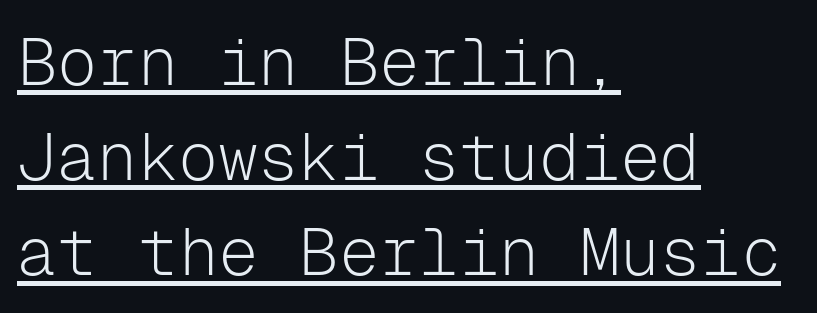
Q: Is the text bold? A: No.
Q: Is the text italic (slanted)? A: No, it is upright.
Q: Is the typeface a serif or a sans-serif typeface? A: Sans-serif.
Q: Is the text underlined? A: Yes.
Q: How is the paragraph aligned? A: Left-aligned.
Q: Is the spacing between letters normal or unusually wide? A: Normal.
Q: Is the spacing between lines tight, normal or loose? A: Normal.
Q: Width (condensed, normal, or wide)? A: Normal.
Q: Stroke contrast? A: Low.
Q: x-height? A: Medium.
Q: Monospaced? A: Yes.
